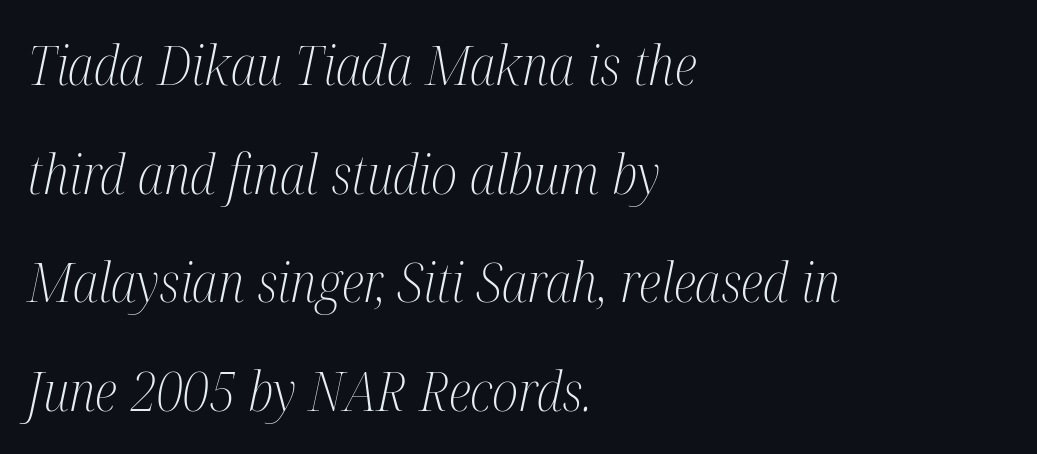
{"serif": "yes", "italic": "yes", "lean": "right", "slant_degrees": 12, "bold": "no", "weight": "light", "width": "condensed", "stroke_contrast": "medium", "x_height": "medium", "monospaced": "no", "underline": "no", "align": "left", "line_spacing": "loose", "line_spacing_ratio": 2.01, "letter_spacing": "normal", "letter_spacing_em": 0.0, "glyph_px": 54}
